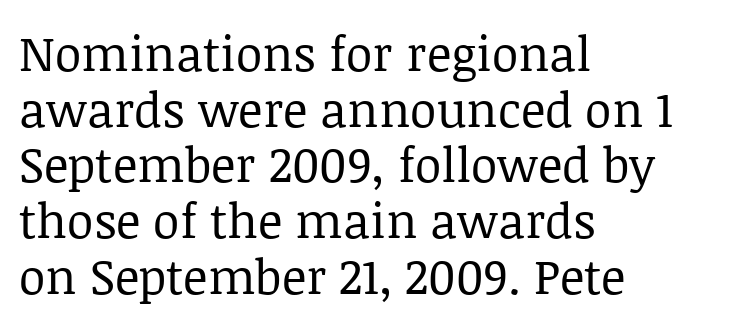
The image shows 48 px regular-weight serif type, upright; set left-aligned, line spacing 1.16x, normal letter spacing, not underlined; low stroke contrast and a large x-height.
